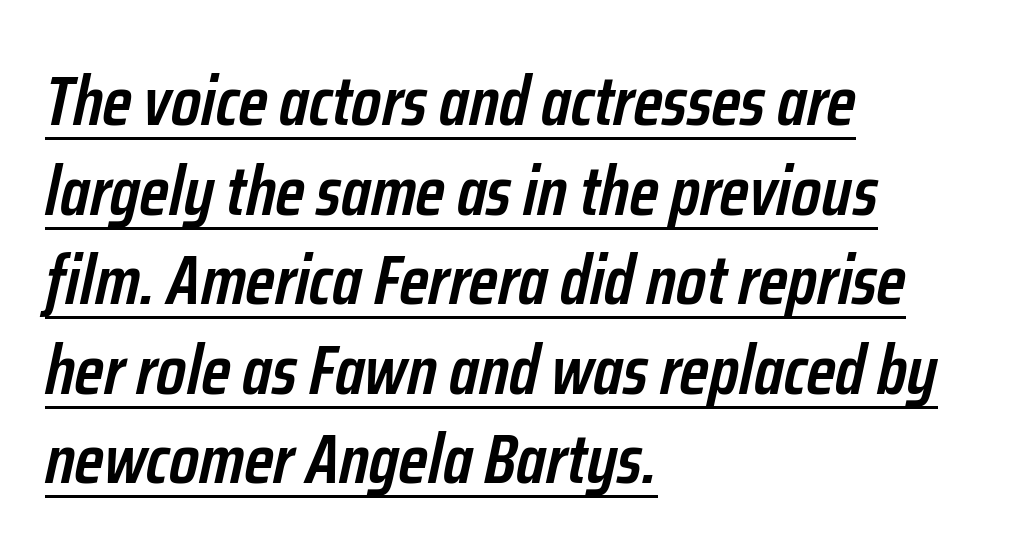
{"italic": "yes", "lean": "right", "slant_degrees": 12, "bold": "semi", "weight": "semibold", "width": "condensed", "stroke_contrast": "low", "x_height": "medium", "monospaced": "no", "underline": "yes", "align": "left", "line_spacing": "normal", "line_spacing_ratio": 1.28, "letter_spacing": "normal", "letter_spacing_em": 0.0, "glyph_px": 70}
